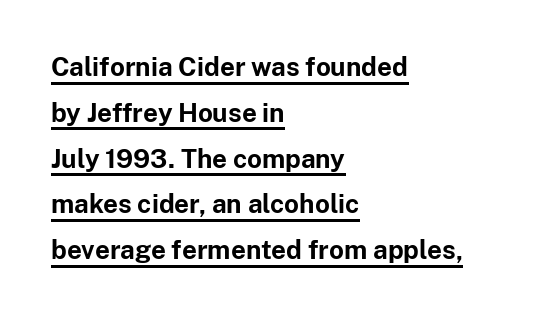
Q: Is the text bold? A: Yes.
Q: Is the text italic (slanted)? A: No, it is upright.
Q: Is the text underlined? A: Yes.
Q: How is the paragraph aligned? A: Left-aligned.
Q: Is the spacing between letters normal or unusually wide? A: Normal.
